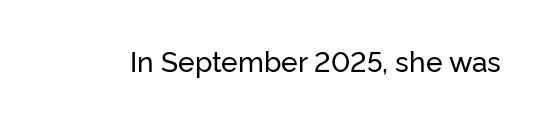
Q: Is the text italic (slanted)? A: No, it is upright.
Q: Is the typeface a serif or a sans-serif typeface? A: Sans-serif.
Q: Is the text underlined? A: No.
Q: Is the spacing between letters normal or unusually wide? A: Normal.
Q: Width (condensed, normal, or wide)? A: Normal.
Q: Stroke contrast? A: Low.
Q: x-height? A: Medium.
Q: Monospaced? A: No.
